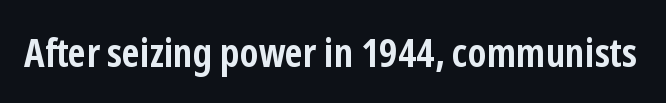
Q: Is the text bold? A: Yes.
Q: Is the text italic (slanted)? A: No, it is upright.
Q: Is the typeface a serif or a sans-serif typeface? A: Sans-serif.
Q: Is the text underlined? A: No.
Q: Is the spacing between letters normal or unusually wide? A: Normal.
Q: Width (condensed, normal, or wide)? A: Condensed.
Q: Stroke contrast? A: Low.
Q: x-height? A: Medium.
Q: Monospaced? A: No.
